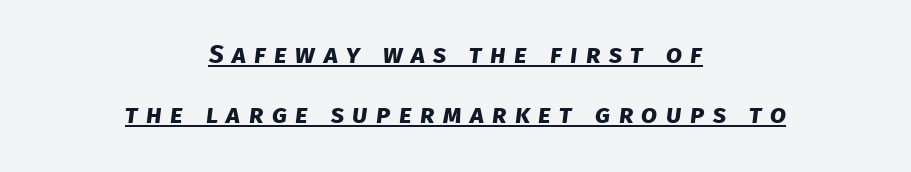
{"bold": "yes", "underline": "yes", "align": "center", "line_spacing": "loose", "line_spacing_ratio": 2.31, "letter_spacing": "wide", "letter_spacing_em": 0.32, "glyph_px": 26}
